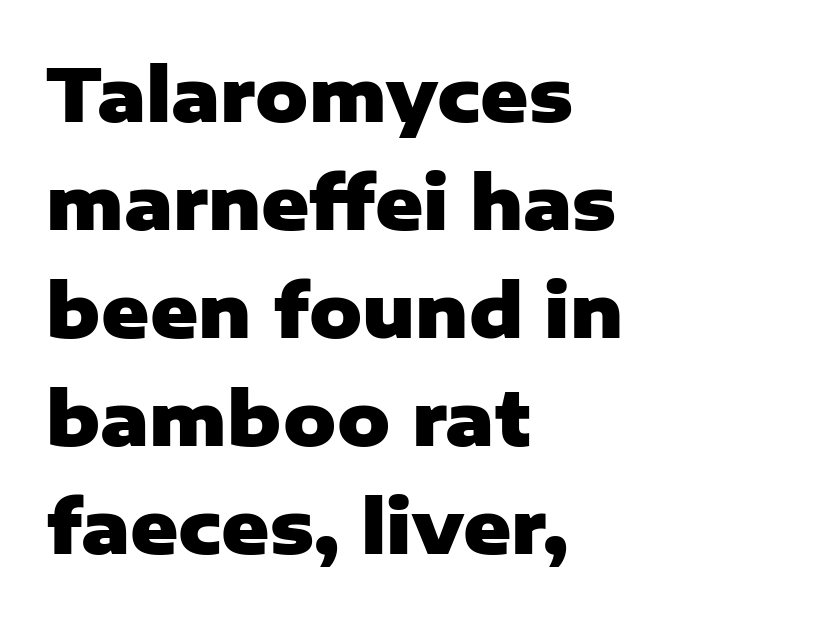
{"serif": "no", "italic": "no", "bold": "yes", "weight": "heavy", "width": "normal", "stroke_contrast": "low", "x_height": "medium", "monospaced": "no", "underline": "no", "align": "left", "line_spacing": "normal", "line_spacing_ratio": 1.48, "letter_spacing": "normal", "letter_spacing_em": 0.0, "glyph_px": 73}
